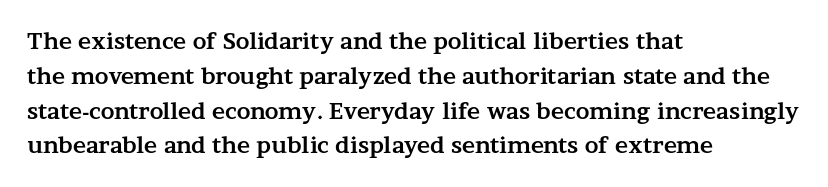
The image shows 22 px bold type, upright; set left-aligned, normal line spacing (1.58x), normal letter spacing, not underlined.
